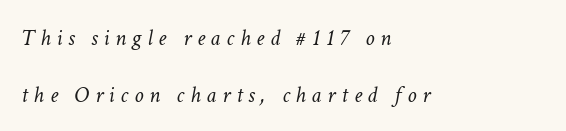
The image shows 23 px text type, italic (leaning right); set left-aligned, loose line spacing (2.48x), unusually wide letter spacing (+0.25 em), not underlined.
